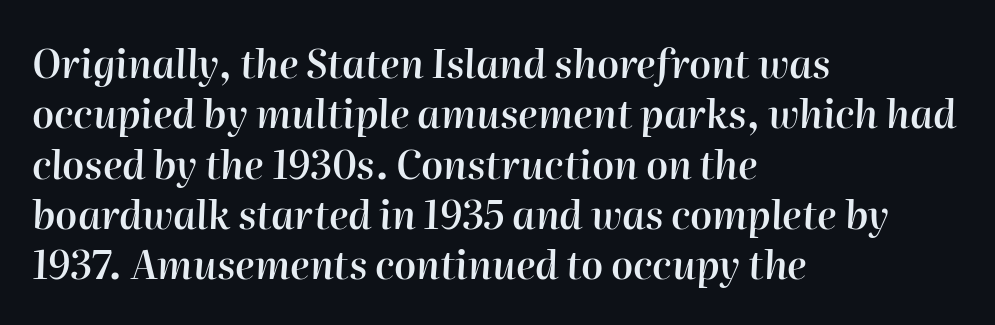
{"italic": "yes", "lean": "right", "slant_degrees": 2, "bold": "semi", "weight": "semibold", "width": "normal", "stroke_contrast": "high", "x_height": "medium", "monospaced": "no", "underline": "no", "align": "left", "line_spacing": "normal", "line_spacing_ratio": 1.29, "letter_spacing": "normal", "letter_spacing_em": 0.0, "glyph_px": 39}
